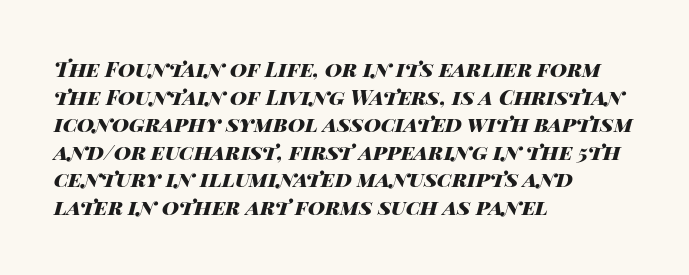
{"italic": "yes", "lean": "right", "slant_degrees": 14, "bold": "yes", "underline": "no", "align": "left", "line_spacing": "normal", "line_spacing_ratio": 1.31, "letter_spacing": "normal", "letter_spacing_em": 0.0, "glyph_px": 21}
